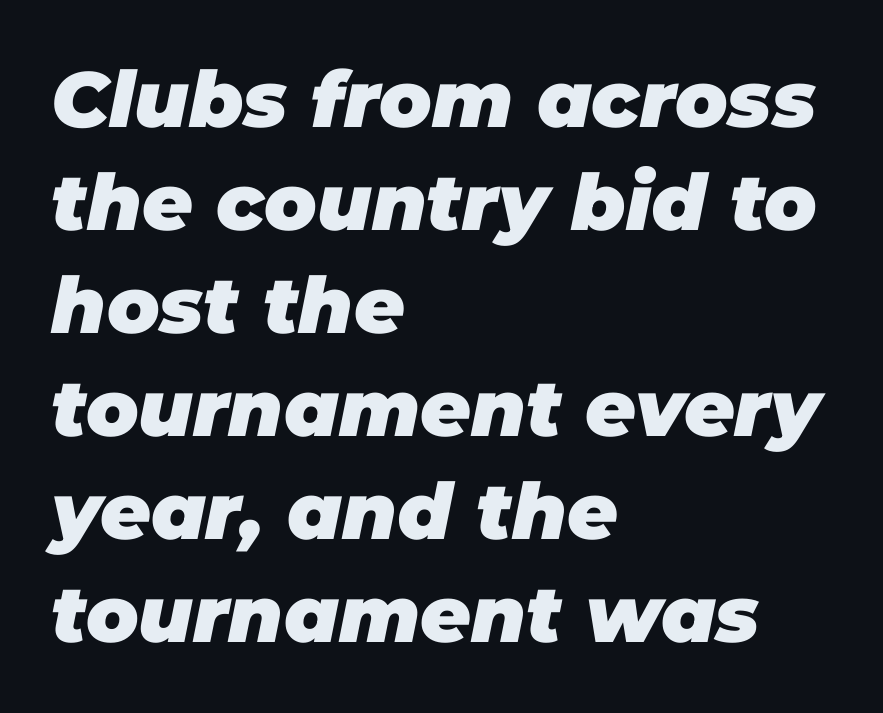
The image shows 78 px heavy type, italic (leaning right); set left-aligned, normal line spacing (1.32x), normal letter spacing, not underlined; low stroke contrast and a large x-height.
